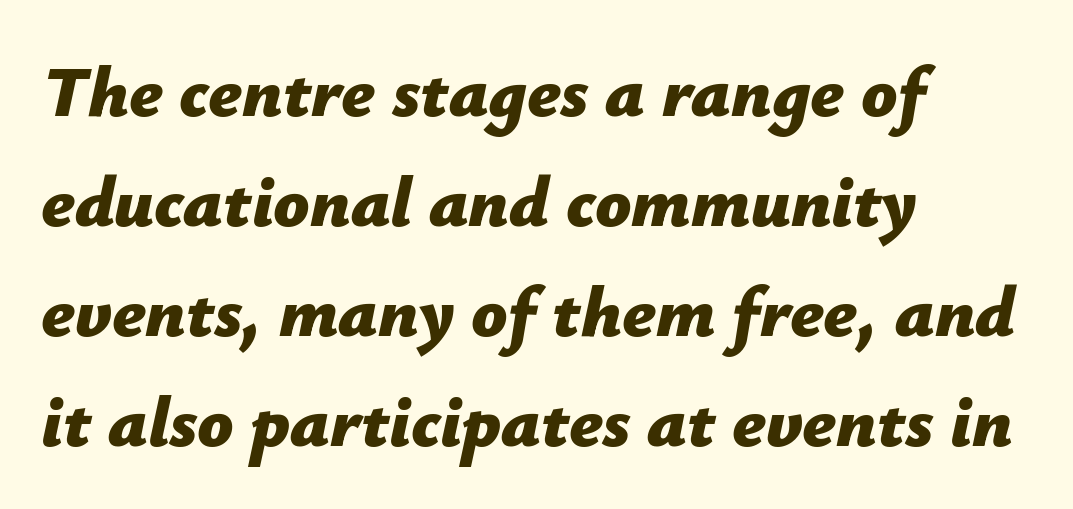
Q: Is the text bold? A: Yes.
Q: Is the text italic (slanted)? A: Yes, it leans right by about 12 degrees.
Q: Is the text underlined? A: No.
Q: How is the paragraph aligned? A: Left-aligned.
Q: Is the spacing between letters normal or unusually wide? A: Normal.
Q: Is the spacing between lines tight, normal or loose? A: Normal.
Q: Width (condensed, normal, or wide)? A: Normal.
Q: Stroke contrast? A: Low.
Q: x-height? A: Medium.
Q: Monospaced? A: No.
